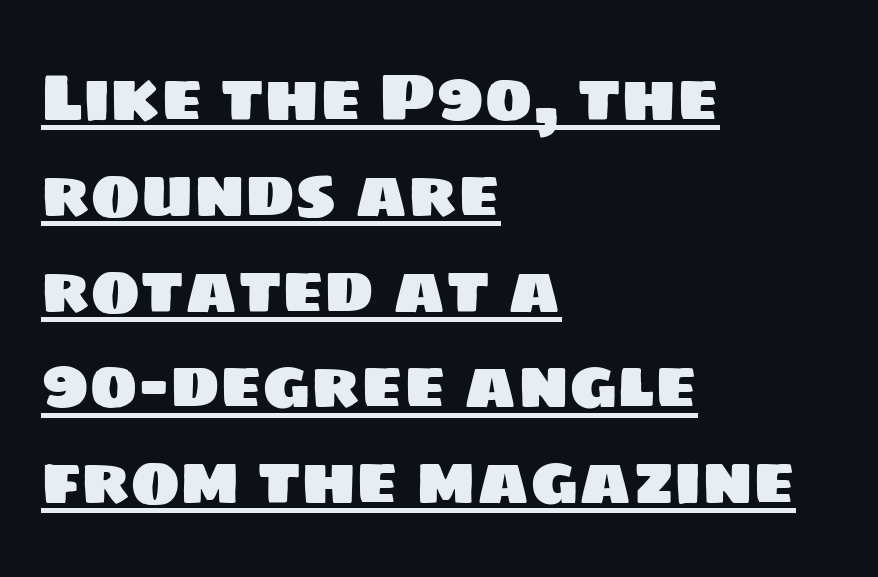
Q: Is the typeface a serif or a sans-serif typeface? A: Sans-serif.
Q: Is the text underlined? A: Yes.
Q: How is the paragraph aligned? A: Left-aligned.
Q: Is the spacing between letters normal or unusually wide? A: Normal.
Q: Is the spacing between lines tight, normal or loose? A: Normal.
Q: Width (condensed, normal, or wide)? A: Normal.
Q: Stroke contrast? A: Low.
Q: x-height? A: Large.
Q: Monospaced? A: No.
